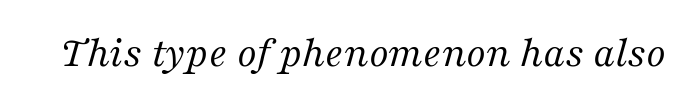
The font's italic variant was chosen for this text. Stroke thickness stays within the range of a standard reading face or lighter. The area under the type is left untouched. The type is set solid horizontally, with unmodified tracking.
